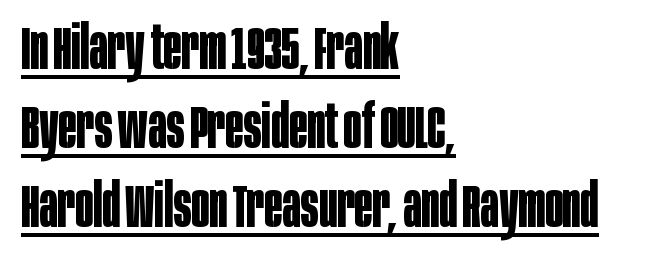
Q: Is the text bold? A: Yes.
Q: Is the text italic (slanted)? A: No, it is upright.
Q: Is the typeface a serif or a sans-serif typeface? A: Sans-serif.
Q: Is the text underlined? A: Yes.
Q: How is the paragraph aligned? A: Left-aligned.
Q: Is the spacing between letters normal or unusually wide? A: Normal.
Q: Is the spacing between lines tight, normal or loose? A: Normal.
Q: Width (condensed, normal, or wide)? A: Condensed.
Q: Stroke contrast? A: Low.
Q: x-height? A: Large.
Q: Monospaced? A: No.
